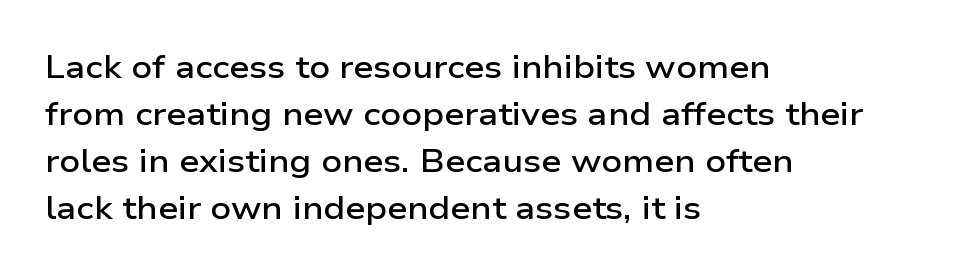
Beneath every word, the page is bare. The text was rendered using a sans face with plain stroke endings. Unlike italic type, these characters show no tilt at all. Alignment: flush left. How are the letters spaced? Ordinarily, with no added tracking. The vertical gap from one line to the next is medium.
